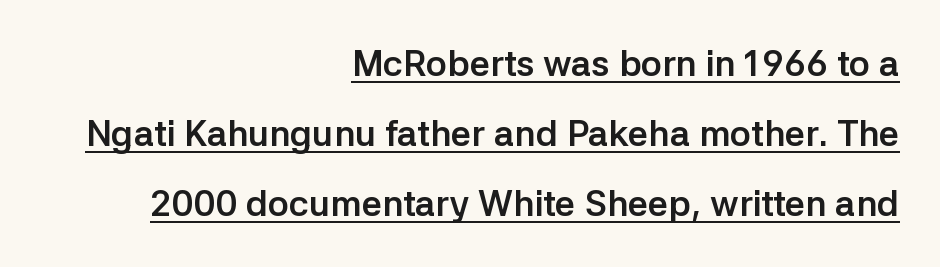
{"serif": "no", "italic": "no", "bold": "yes", "weight": "semibold", "width": "normal", "stroke_contrast": "low", "x_height": "medium", "monospaced": "no", "underline": "yes", "align": "right", "line_spacing": "loose", "line_spacing_ratio": 1.95, "letter_spacing": "normal", "letter_spacing_em": 0.0, "glyph_px": 36}
